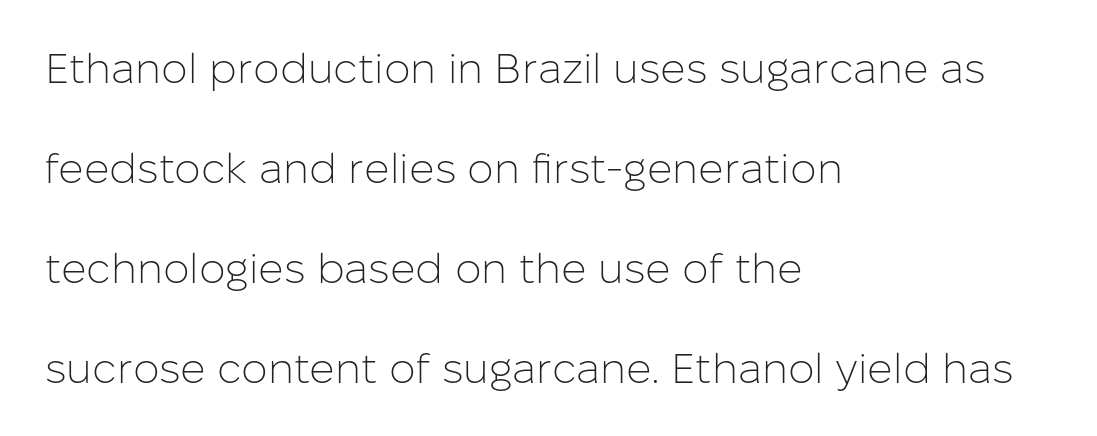
{"serif": "no", "italic": "no", "bold": "no", "weight": "light", "width": "normal", "stroke_contrast": "low", "x_height": "medium", "monospaced": "no", "underline": "no", "align": "left", "line_spacing": "loose", "line_spacing_ratio": 2.38, "letter_spacing": "normal", "letter_spacing_em": 0.0, "glyph_px": 42}
